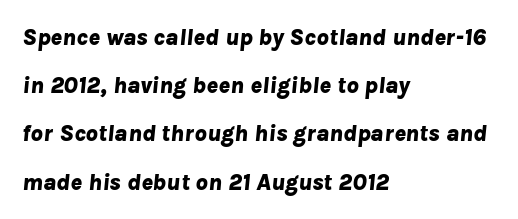
The rendering uses a large line-height, opening up the rows. Compared with a centered layout, this one pins lines to the left instead. Weight check: bold — yes, fully. Tracking here is standard; glyphs follow each other at the usual distance.
